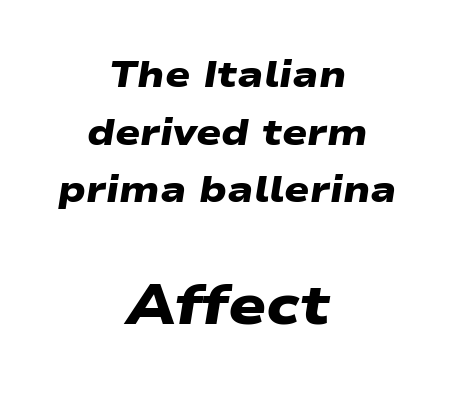
The characters display no serif detailing; their extremities are plain. If you measured baseline to baseline, you'd find a middling distance. The paragraph shown floats in the horizontal middle. This sample uses plain, unmodified letter spacing.
